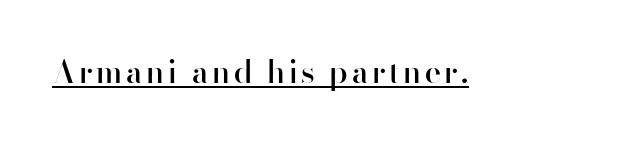
The passage shown is typed in a proportional face where columns would drift. Vertical strokes here are truly vertical. Compared with an ordinary text face, these strokes are moderately heavier — a semibold. Nothing sits at the stroke ends, so this counts as sans-serif. Somebody hit Ctrl+U on this one — the words are underlined.
